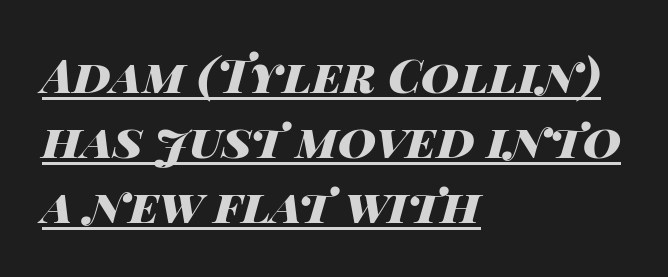
Q: Is the text bold? A: Yes.
Q: Is the text italic (slanted)? A: Yes, it leans right by about 14 degrees.
Q: Is the text underlined? A: Yes.
Q: How is the paragraph aligned? A: Left-aligned.
Q: Is the spacing between letters normal or unusually wide? A: Normal.
Q: Is the spacing between lines tight, normal or loose? A: Normal.
Q: Width (condensed, normal, or wide)? A: Wide.
Q: Stroke contrast? A: High.
Q: x-height? A: Large.
Q: Monospaced? A: No.
